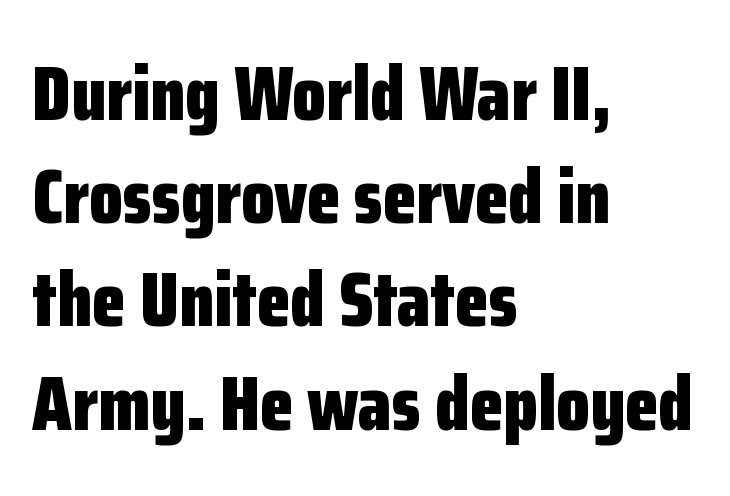
Q: Is the text bold? A: Yes.
Q: Is the text italic (slanted)? A: No, it is upright.
Q: Is the typeface a serif or a sans-serif typeface? A: Sans-serif.
Q: Is the text underlined? A: No.
Q: How is the paragraph aligned? A: Left-aligned.
Q: Is the spacing between letters normal or unusually wide? A: Normal.
Q: Is the spacing between lines tight, normal or loose? A: Normal.
Q: Width (condensed, normal, or wide)? A: Condensed.
Q: Stroke contrast? A: Low.
Q: x-height? A: Medium.
Q: Monospaced? A: No.
